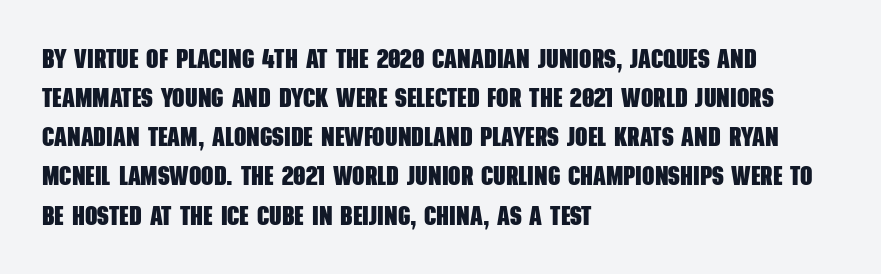
The image shows 27 px bold type; set left-aligned, normal line spacing (1.45x), normal letter spacing, not underlined.
